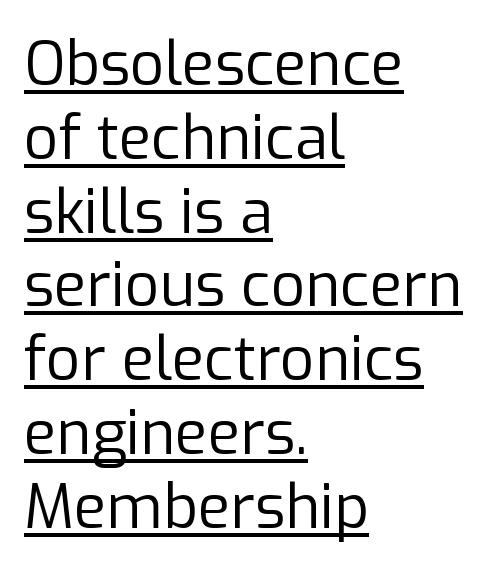
{"serif": "no", "italic": "no", "bold": "no", "weight": "regular", "width": "normal", "stroke_contrast": "low", "x_height": "medium", "monospaced": "no", "underline": "yes", "align": "left", "line_spacing_ratio": 1.23, "letter_spacing": "normal", "letter_spacing_em": 0.0, "glyph_px": 60}
